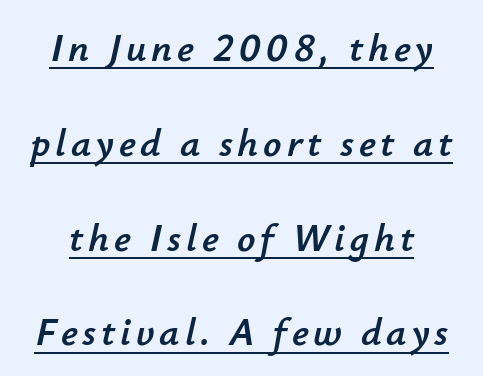
The image shows 40 px text type, italic (leaning right); set loose line spacing (2.37x), underlined; low stroke contrast and a small x-height.
